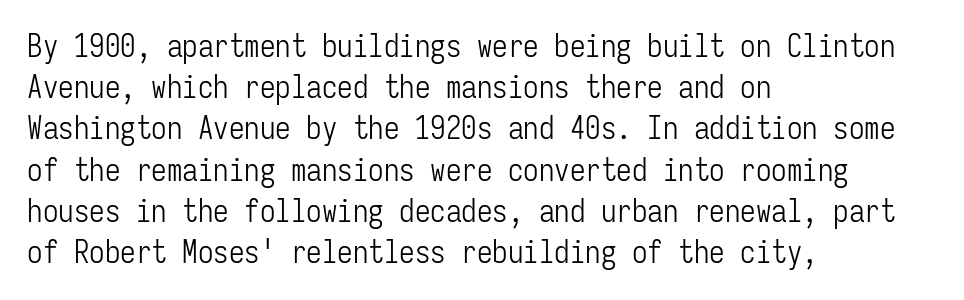
{"serif": "no", "italic": "no", "bold": "no", "weight": "light", "width": "condensed", "stroke_contrast": "low", "x_height": "medium", "monospaced": "yes", "underline": "no", "align": "left", "line_spacing": "normal", "line_spacing_ratio": 1.33, "letter_spacing": "normal", "letter_spacing_em": 0.0, "glyph_px": 31}
